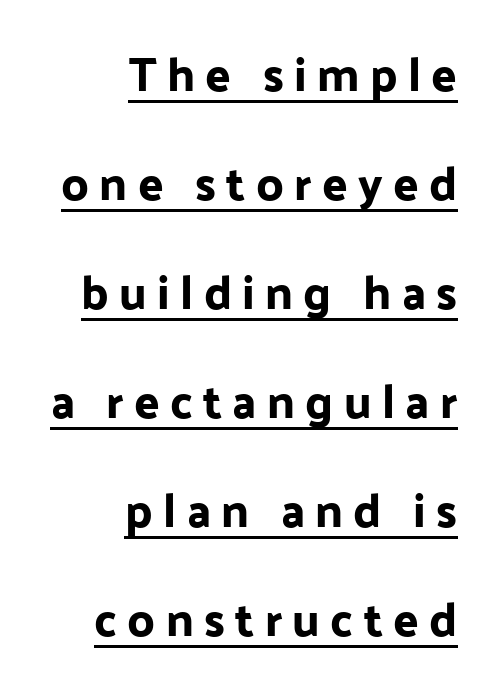
The image shows 47 px sans-serif type, upright; set right-aligned, loose line spacing (2.32x), unusually wide letter spacing (+0.22 em), underlined; low stroke contrast and a medium x-height.
